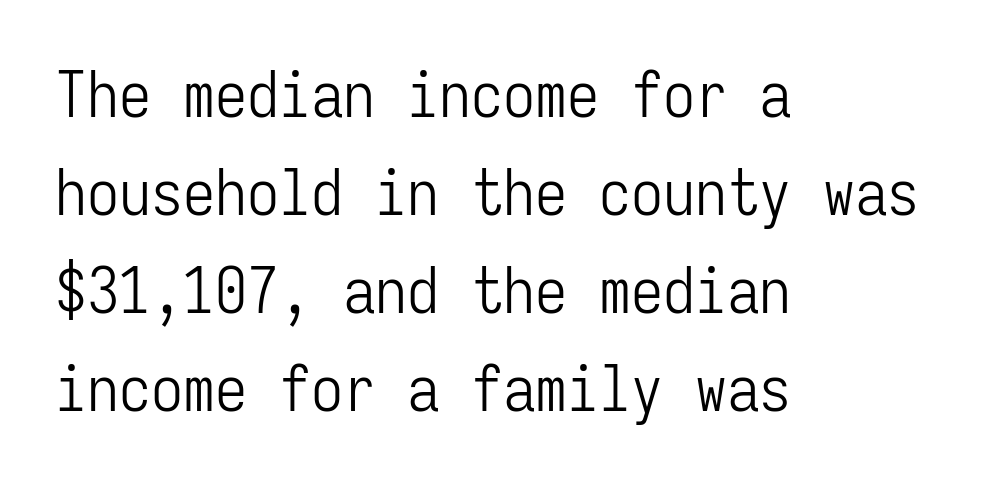
{"serif": "no", "italic": "no", "bold": "no", "weight": "light", "width": "condensed", "stroke_contrast": "low", "x_height": "medium", "monospaced": "yes", "underline": "no", "align": "left", "line_spacing": "normal", "line_spacing_ratio": 1.53, "letter_spacing": "normal", "letter_spacing_em": 0.0, "glyph_px": 64}
